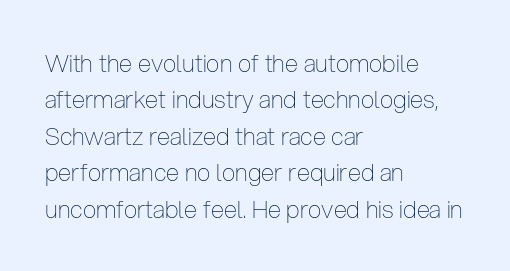
{"italic": "no", "bold": "no", "underline": "no", "align": "left", "line_spacing": "normal", "line_spacing_ratio": 1.52, "letter_spacing": "normal", "letter_spacing_em": 0.0, "glyph_px": 24}
